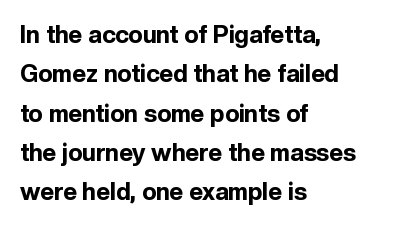
The image shows 24 px bold type, upright; set left-aligned, normal line spacing (1.64x), normal letter spacing, not underlined.
